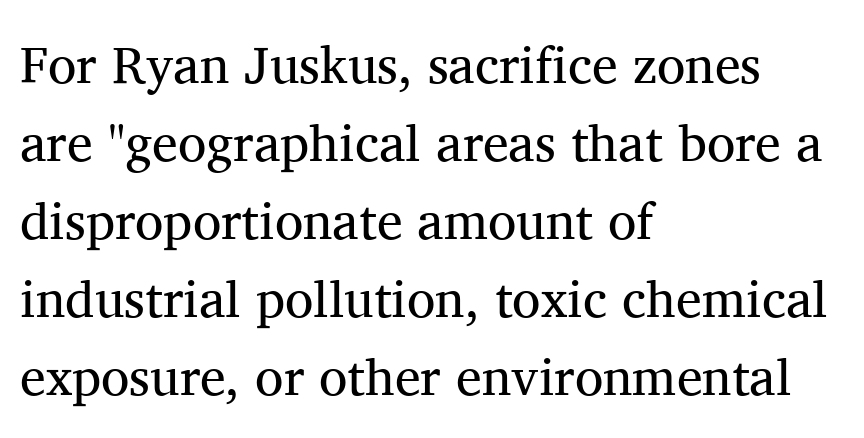
{"serif": "yes", "italic": "no", "bold": "no", "weight": "regular", "width": "normal", "stroke_contrast": "medium", "x_height": "medium", "monospaced": "no", "underline": "no", "align": "left", "line_spacing": "normal", "line_spacing_ratio": 1.5, "letter_spacing": "normal", "letter_spacing_em": 0.0, "glyph_px": 52}
